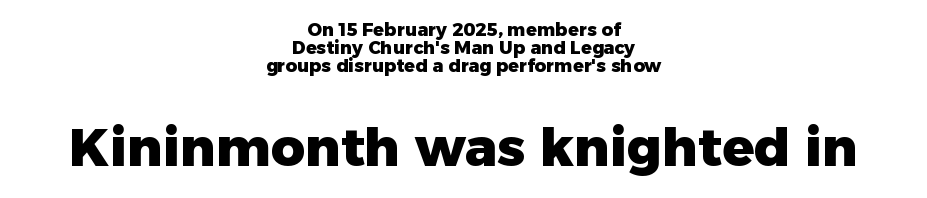
{"serif": "no", "italic": "no", "bold": "yes", "weight": "heavy", "width": "normal", "stroke_contrast": "low", "x_height": "medium", "monospaced": "no", "underline": "no", "align": "center", "line_spacing": "tight", "line_spacing_ratio": 0.99, "letter_spacing": "normal", "letter_spacing_em": 0.0, "larger_block": "second", "size_ratio": 2.94, "glyph_px": 53}
